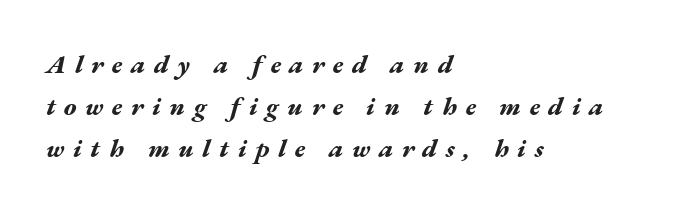
The image shows 26 px bold type, italic (leaning right); set left-aligned, normal line spacing (1.62x), unusually wide letter spacing (+0.33 em), not underlined.
